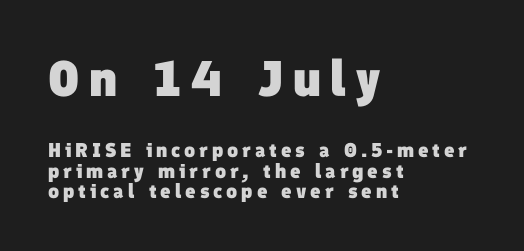
{"serif": "no", "bold": "yes", "weight": "heavy", "width": "normal", "stroke_contrast": "low", "x_height": "medium", "monospaced": "no", "underline": "no", "align": "left", "line_spacing": "tight", "line_spacing_ratio": 1.01, "larger_block": "first", "size_ratio": 2.5, "glyph_px": 50}
